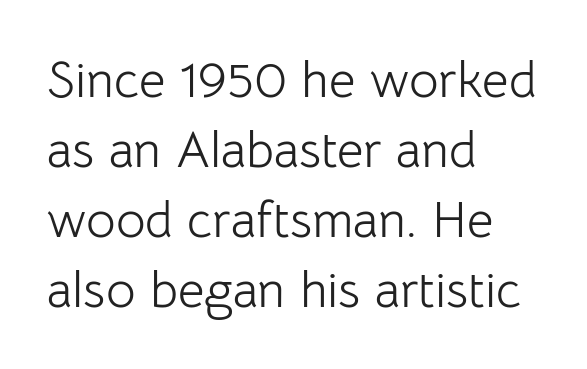
Q: Is the text bold? A: No.
Q: Is the text italic (slanted)? A: No, it is upright.
Q: Is the typeface a serif or a sans-serif typeface? A: Sans-serif.
Q: Is the text underlined? A: No.
Q: How is the paragraph aligned? A: Left-aligned.
Q: Is the spacing between letters normal or unusually wide? A: Normal.
Q: Is the spacing between lines tight, normal or loose? A: Normal.
Q: Width (condensed, normal, or wide)? A: Normal.
Q: Stroke contrast? A: Low.
Q: x-height? A: Medium.
Q: Monospaced? A: No.
